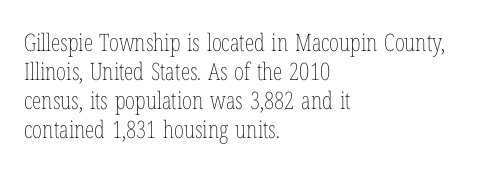
The strokes carry an ordinary text weight at most. Default kerning and tracking; the words read as compact shapes. The gap between lines stays unmarked. Does the lettering tilt? It doesn't — this is upright.
